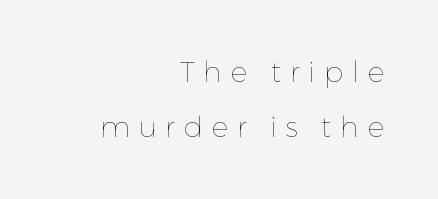
The image shows 28 px thin type, upright; set right-aligned, loose line spacing (1.95x), unusually wide letter spacing (+0.32 em), not underlined; low stroke contrast and a medium x-height.
